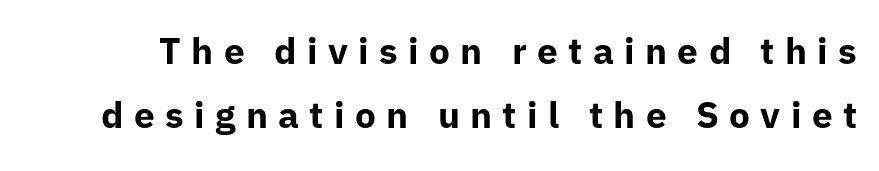
A roman cut, with each character standing at attention. The font family rendered here belongs to the sans-serif group. Caption: bold face, heavy strokes. You could not count columns in this text — the font is proportionally spaced.
